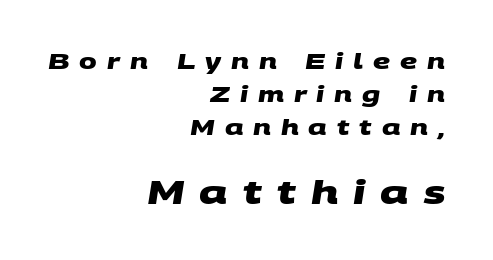
The image shows 32 px heavy, wide sans-serif type; set right-aligned, normal line spacing (1.57x), unusually wide letter spacing (+0.47 em), not underlined; the second (bottom) block is 1.52x larger; medium stroke contrast and a large x-height.
